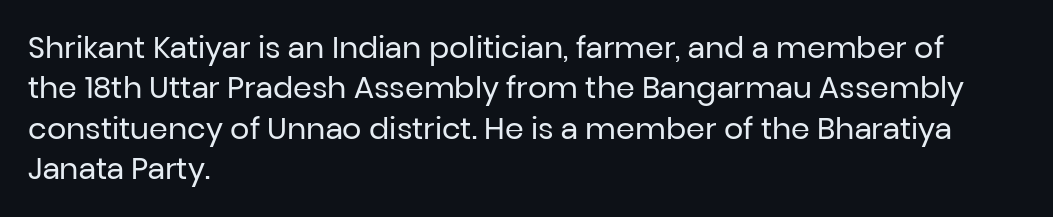
{"serif": "no", "italic": "no", "bold": "no", "weight": "regular", "width": "normal", "stroke_contrast": "low", "x_height": "medium", "monospaced": "no", "underline": "no", "align": "left", "line_spacing": "normal", "line_spacing_ratio": 1.35, "letter_spacing": "normal", "letter_spacing_em": 0.0, "glyph_px": 30}
